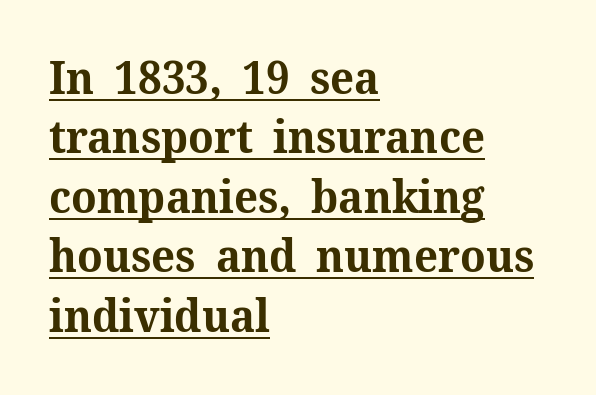
The image shows 45 px bold serif type, upright; set left-aligned, normal line spacing (1.32x), normal letter spacing, underlined; medium stroke contrast and a medium x-height.
